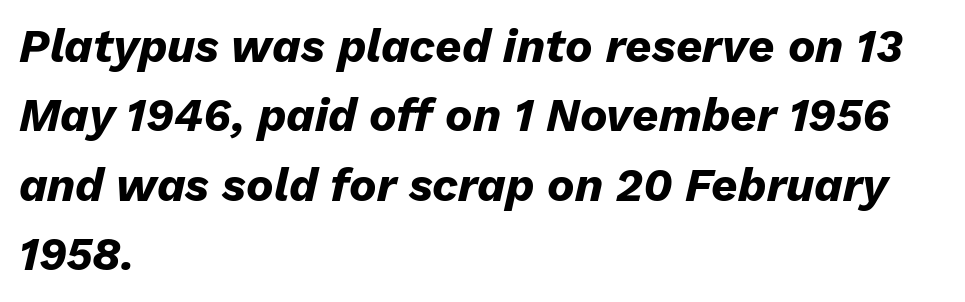
The image shows 46 px heavy type, italic (leaning right); set left-aligned, normal line spacing (1.51x), normal letter spacing, not underlined; low stroke contrast and a medium x-height.
